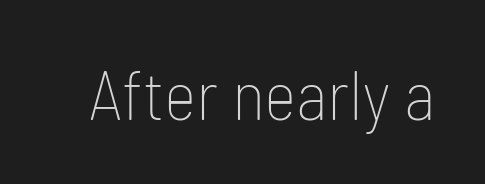
{"serif": "no", "italic": "no", "bold": "no", "weight": "thin", "width": "condensed", "stroke_contrast": "low", "x_height": "medium", "monospaced": "no", "underline": "no", "letter_spacing": "normal", "letter_spacing_em": 0.0, "glyph_px": 70}
